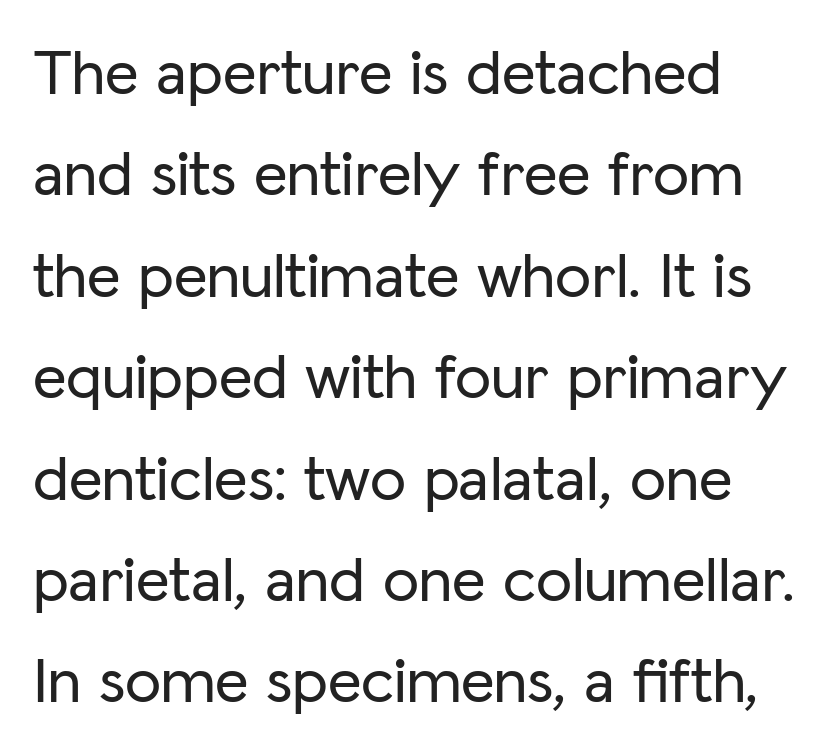
{"serif": "no", "italic": "no", "width": "normal", "stroke_contrast": "low", "x_height": "medium", "monospaced": "no", "underline": "no", "align": "left", "line_spacing": "normal", "line_spacing_ratio": 1.56, "letter_spacing": "normal", "letter_spacing_em": 0.0, "glyph_px": 65}
